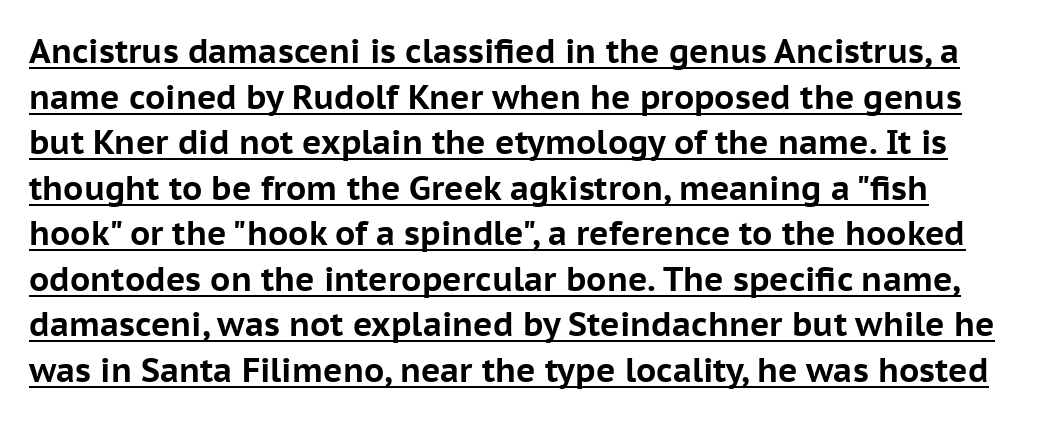
Q: Is the text bold? A: Yes.
Q: Is the text italic (slanted)? A: No, it is upright.
Q: Is the typeface a serif or a sans-serif typeface? A: Sans-serif.
Q: Is the text underlined? A: Yes.
Q: Is the spacing between letters normal or unusually wide? A: Normal.
Q: Is the spacing between lines tight, normal or loose? A: Normal.
Q: Width (condensed, normal, or wide)? A: Normal.
Q: Stroke contrast? A: Low.
Q: x-height? A: Medium.
Q: Monospaced? A: No.
